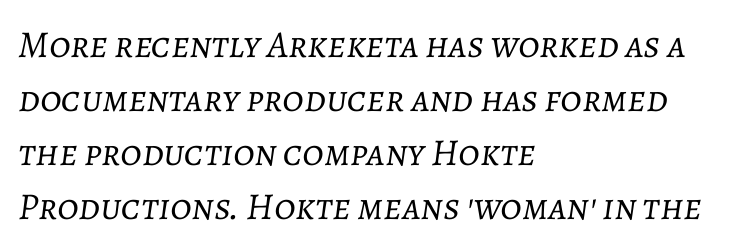
Q: Is the text bold? A: No.
Q: Is the text italic (slanted)? A: Yes, it leans right by about 7 degrees.
Q: Is the text underlined? A: No.
Q: How is the paragraph aligned? A: Left-aligned.
Q: Is the spacing between letters normal or unusually wide? A: Normal.
Q: Is the spacing between lines tight, normal or loose? A: Normal.
Q: Width (condensed, normal, or wide)? A: Normal.
Q: Stroke contrast? A: Low.
Q: x-height? A: Medium.
Q: Monospaced? A: No.
